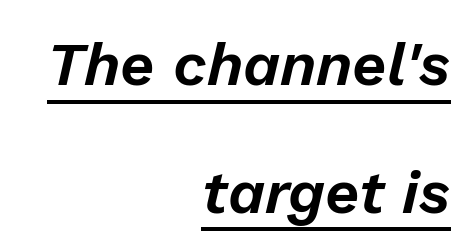
The image shows 60 px text type, italic (leaning right); set right-aligned, loose line spacing (2.13x), normal letter spacing, underlined; low stroke contrast and a medium x-height.
